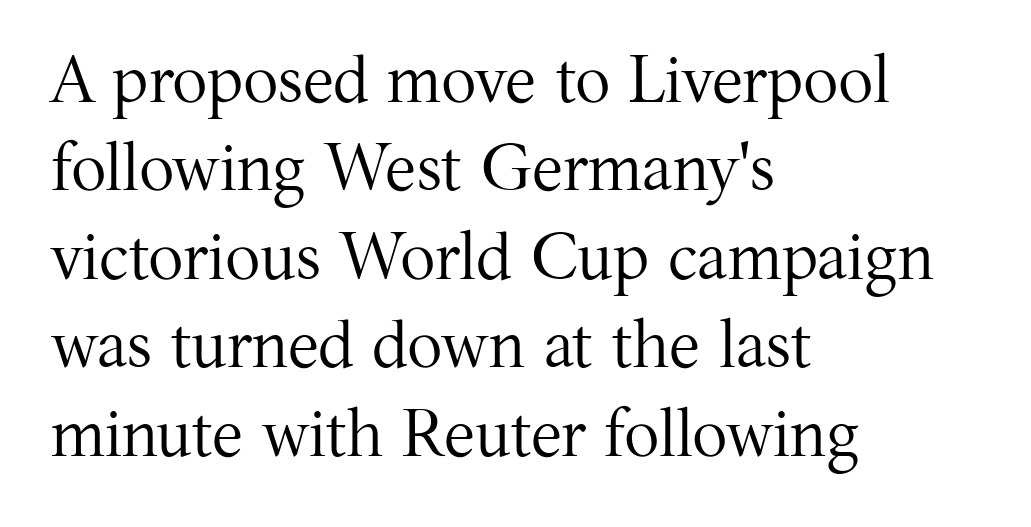
Q: Is the text bold? A: No.
Q: Is the text italic (slanted)? A: No, it is upright.
Q: Is the typeface a serif or a sans-serif typeface? A: Serif.
Q: Is the text underlined? A: No.
Q: How is the paragraph aligned? A: Left-aligned.
Q: Is the spacing between letters normal or unusually wide? A: Normal.
Q: Is the spacing between lines tight, normal or loose? A: Normal.
Q: Width (condensed, normal, or wide)? A: Normal.
Q: Stroke contrast? A: Medium.
Q: x-height? A: Medium.
Q: Monospaced? A: No.
